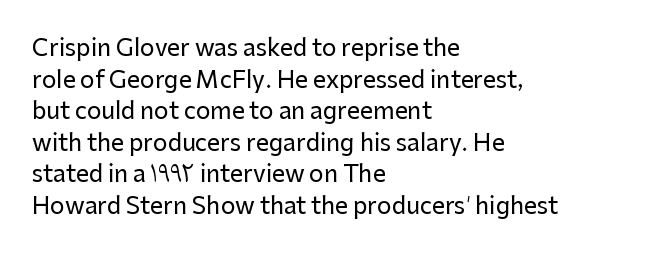
The letterforms sit shoulder to shoulder at normal distance. The paragraph has a hard left edge and a soft right edge. A clean baseline with only descenders dipping below it. No italicization has been applied; the sample stays upright.
